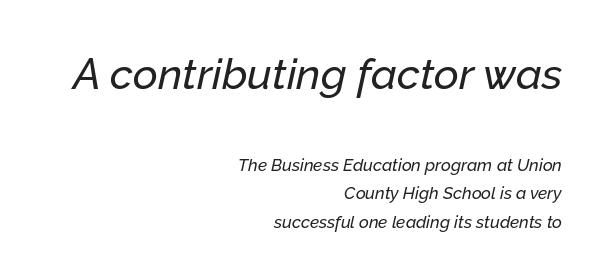
Q: Is the text italic (slanted)? A: Yes, it leans right by about 12 degrees.
Q: Is the text underlined? A: No.
Q: How is the paragraph aligned? A: Right-aligned.
Q: Is the spacing between letters normal or unusually wide? A: Normal.
Q: Is the spacing between lines tight, normal or loose? A: Normal.
Q: Which block of text is set in a larger size, the first (top) or the second (bottom)? A: The first (top) one.
Q: Width (condensed, normal, or wide)? A: Normal.
Q: Stroke contrast? A: Low.
Q: x-height? A: Medium.
Q: Monospaced? A: No.
